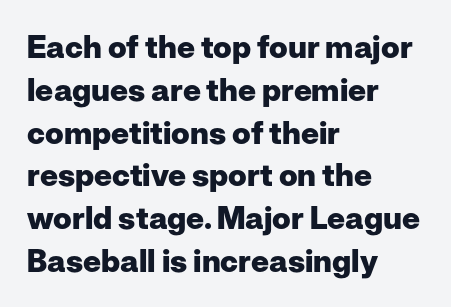
{"serif": "no", "italic": "no", "bold": "yes", "weight": "heavy", "width": "normal", "stroke_contrast": "low", "x_height": "medium", "monospaced": "no", "underline": "no", "align": "left", "line_spacing": "normal", "line_spacing_ratio": 1.38, "letter_spacing": "normal", "letter_spacing_em": 0.0, "glyph_px": 31}
